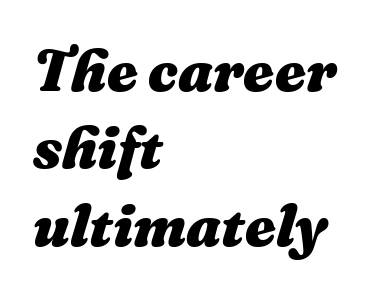
The image shows 59 px heavy type, italic (leaning right); set left-aligned, normal line spacing (1.31x), normal letter spacing, not underlined; medium stroke contrast and a medium x-height.
